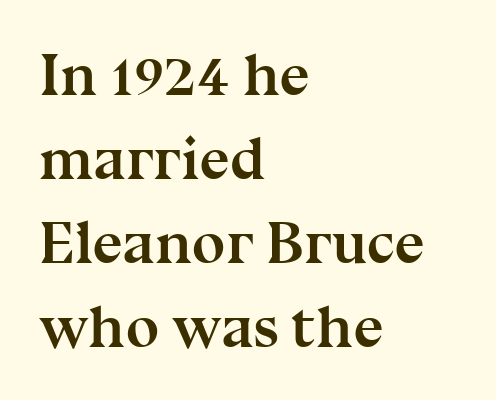
Q: Is the text bold? A: Yes.
Q: Is the text italic (slanted)? A: No, it is upright.
Q: Is the typeface a serif or a sans-serif typeface? A: Serif.
Q: Is the text underlined? A: No.
Q: How is the paragraph aligned? A: Left-aligned.
Q: Is the spacing between letters normal or unusually wide? A: Normal.
Q: Is the spacing between lines tight, normal or loose? A: Normal.
Q: Width (condensed, normal, or wide)? A: Normal.
Q: Stroke contrast? A: Medium.
Q: x-height? A: Medium.
Q: Monospaced? A: No.
